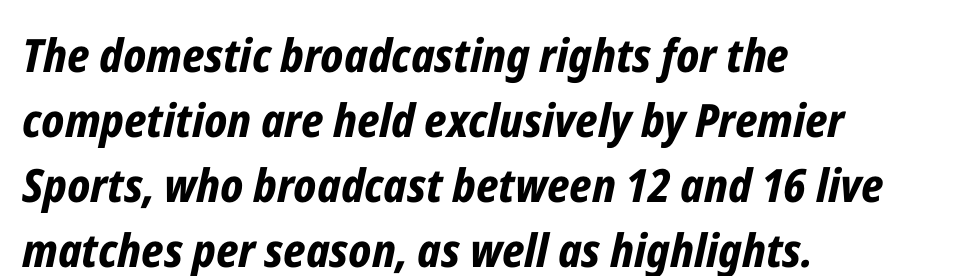
The image shows 46 px bold, condensed type, italic (leaning right); set left-aligned, normal line spacing (1.41x), normal letter spacing, not underlined; low stroke contrast and a medium x-height.
